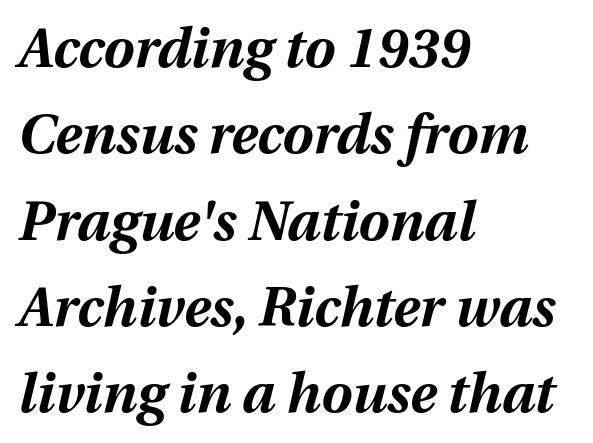
Q: Is the text bold? A: Yes.
Q: Is the text italic (slanted)? A: Yes, it leans right by about 12 degrees.
Q: Is the text underlined? A: No.
Q: How is the paragraph aligned? A: Left-aligned.
Q: Is the spacing between letters normal or unusually wide? A: Normal.
Q: Is the spacing between lines tight, normal or loose? A: Normal.
Q: Width (condensed, normal, or wide)? A: Normal.
Q: Stroke contrast? A: Medium.
Q: x-height? A: Medium.
Q: Monospaced? A: No.
